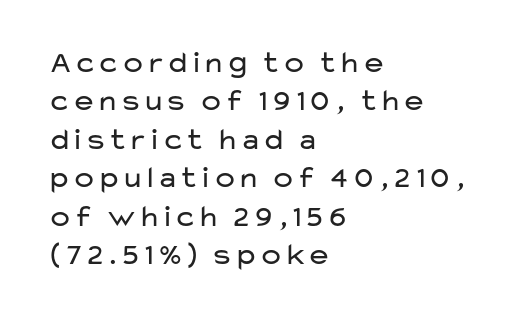
The image shows 31 px regular-weight, wide sans-serif type, upright; set left-aligned, line spacing 1.24x, normal letter spacing, not underlined; low stroke contrast and a medium x-height.
